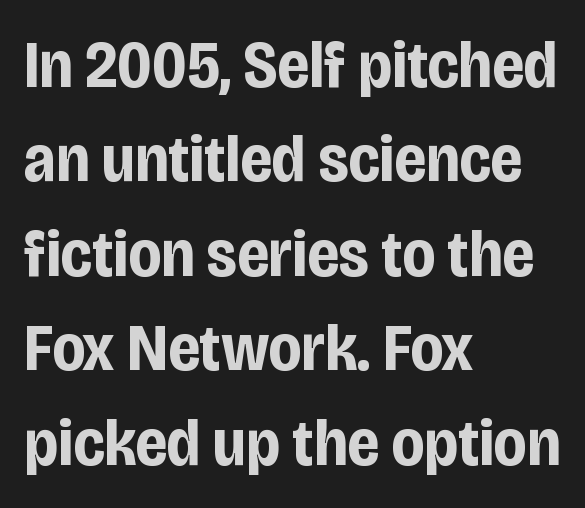
Alignment: flush left. The lettering holds an erect, upright posture throughout. Clear beneath every line of the passage. The rendering uses a bold face; every stroke is thick and dark. Compared with typical body copy, the letter spacing here is the same. Line spacing here is normal.
